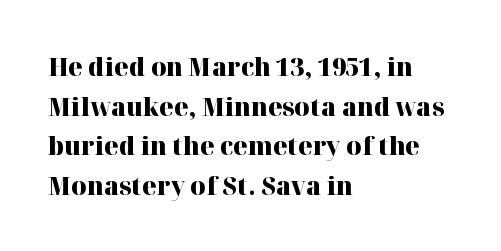
Line spacing here is normal. Words float on clear page, feet unadorned. Each glyph is drawn with heavy, bold strokes. There is no visible air inserted between adjacent glyphs. These lines are set flush left with a ragged right edge. This is roman type, the default non-slanted kind.
